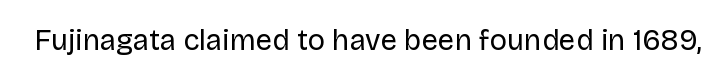
The image shows 29 px regular-weight sans-serif type, upright; set normal letter spacing, not underlined; low stroke contrast and a large x-height.
